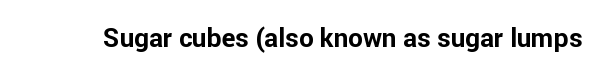
Q: Is the text bold? A: Yes.
Q: Is the text italic (slanted)? A: No, it is upright.
Q: Is the text underlined? A: No.
Q: Is the spacing between letters normal or unusually wide? A: Normal.
